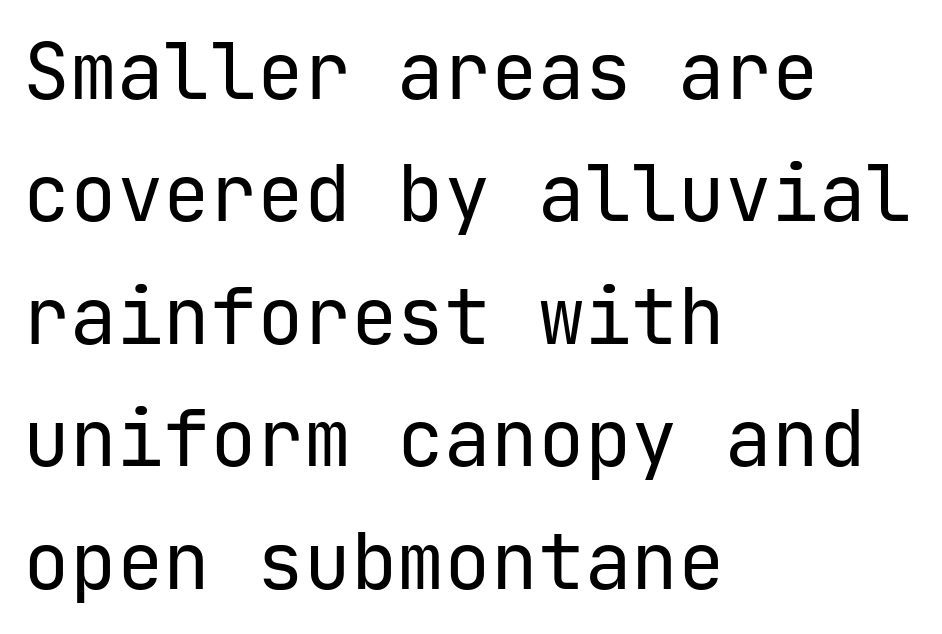
{"serif": "no", "italic": "no", "bold": "no", "weight": "regular", "width": "normal", "stroke_contrast": "low", "x_height": "medium", "monospaced": "yes", "underline": "no", "align": "left", "line_spacing": "normal", "line_spacing_ratio": 1.57, "letter_spacing": "normal", "letter_spacing_em": 0.0, "glyph_px": 78}
